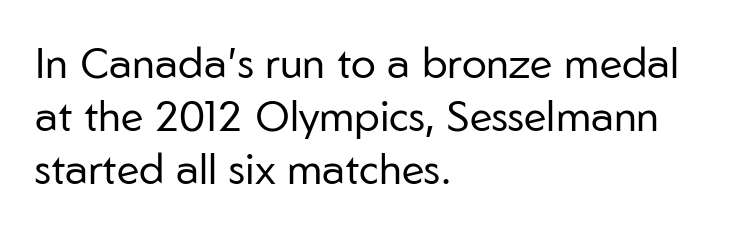
A typesetter would label this face a sans. Weight class: somewhere from thin through regular. Note the varied advance widths — an 'i' is clearly narrower than an 'm'. Vertical strokes here are truly vertical. Lines of text with bare space underneath.
